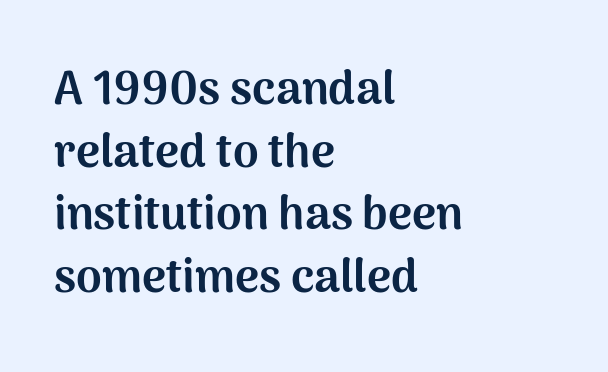
The foot of each line stays bare and open. The type is set solid horizontally, with unmodified tracking. Do the letters lean? They stand straight. Proportional: the letters do not fall into vertical columns. Whoever set this chose a conventional vertical rhythm. The font family rendered here belongs to the sans-serif group.
